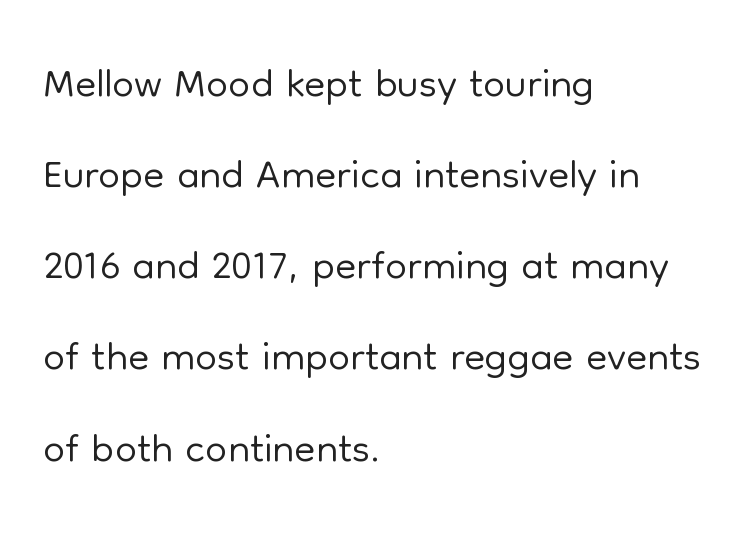
The image shows 62 px light sans-serif type, upright; set left-aligned, normal line spacing (1.47x), normal letter spacing, not underlined; low stroke contrast and a medium x-height.
